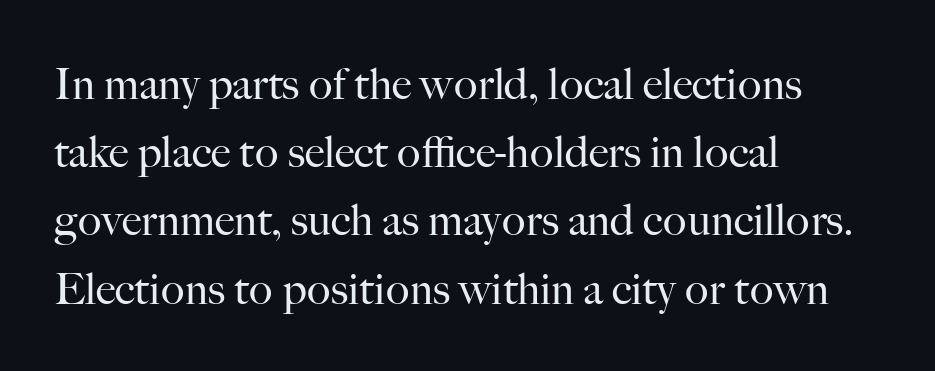
The image shows 44 px regular-weight serif type, upright; set left-aligned, normal line spacing (1.55x), normal letter spacing, not underlined; high stroke contrast and a small x-height.
